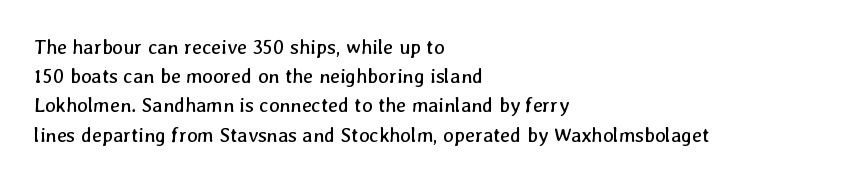
Compared with typical body copy, the letter spacing here is the same. These lines are set flush left with a ragged right edge. Is there much room between lines? A standard amount, neither cramped nor airy. No extra ink here — the face is not bold. Unmarked baselines from the first word to the last.
